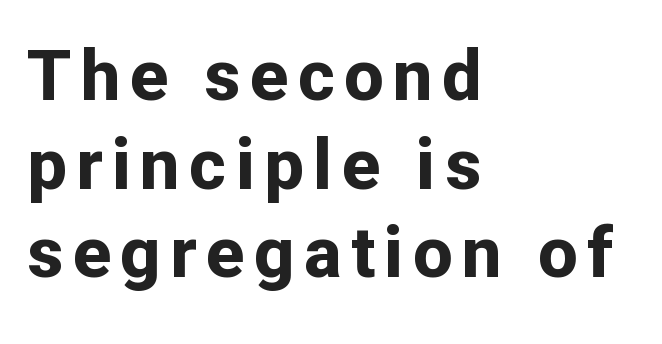
Q: Is the text bold? A: Yes.
Q: Is the text italic (slanted)? A: No, it is upright.
Q: Is the typeface a serif or a sans-serif typeface? A: Sans-serif.
Q: Is the text underlined? A: No.
Q: How is the paragraph aligned? A: Left-aligned.
Q: Is the spacing between lines tight, normal or loose? A: Normal.
Q: Width (condensed, normal, or wide)? A: Normal.
Q: Stroke contrast? A: Low.
Q: x-height? A: Medium.
Q: Monospaced? A: No.
